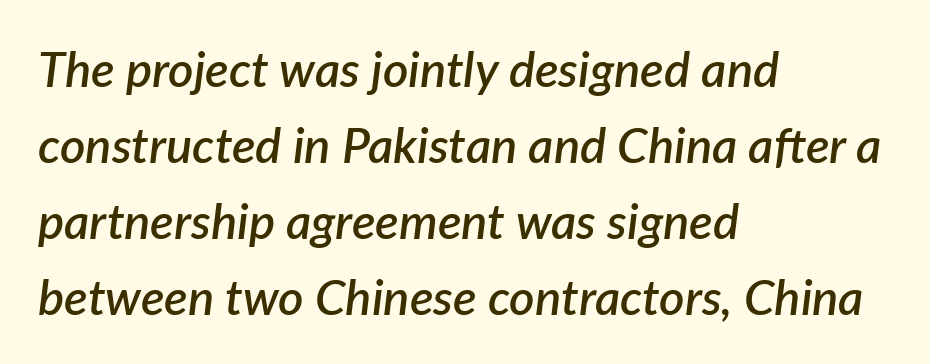
Q: Is the text bold? A: Semi-bold.
Q: Is the text italic (slanted)? A: Yes, it leans right by about 7 degrees.
Q: Is the text underlined? A: No.
Q: How is the paragraph aligned? A: Left-aligned.
Q: Is the spacing between letters normal or unusually wide? A: Normal.
Q: Is the spacing between lines tight, normal or loose? A: Normal.
Q: Width (condensed, normal, or wide)? A: Normal.
Q: Stroke contrast? A: Low.
Q: x-height? A: Medium.
Q: Monospaced? A: No.
